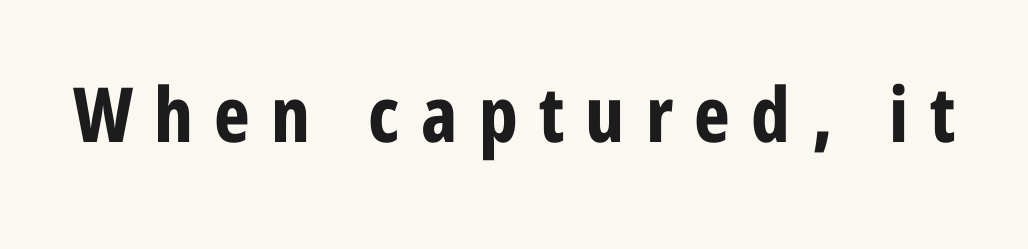
The image shows 76 px bold, condensed sans-serif type, upright; set unusually wide letter spacing (+0.28 em), not underlined; low stroke contrast and a medium x-height.
